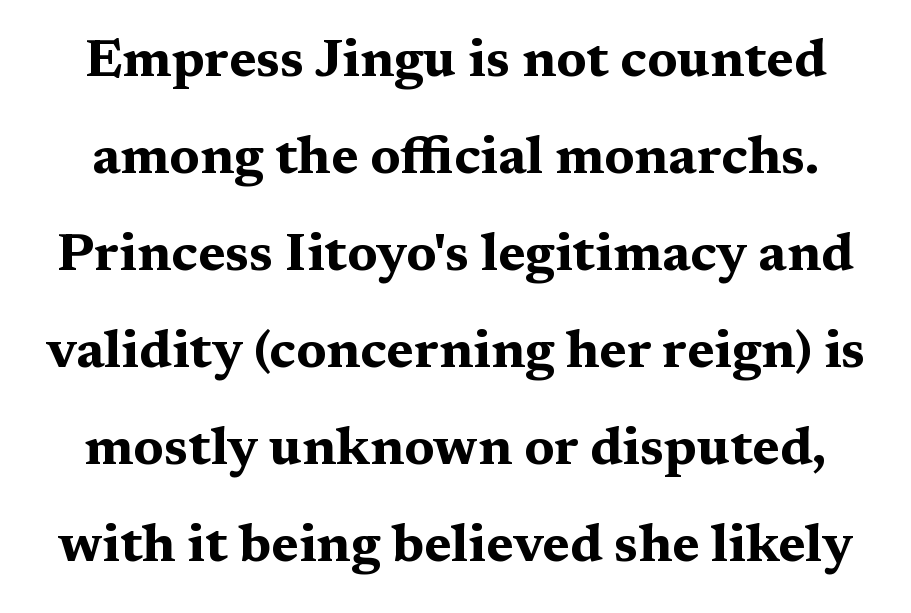
The image shows 53 px bold, wide serif type, upright; set line spacing 1.83x, normal letter spacing, not underlined; medium stroke contrast and a medium x-height.
